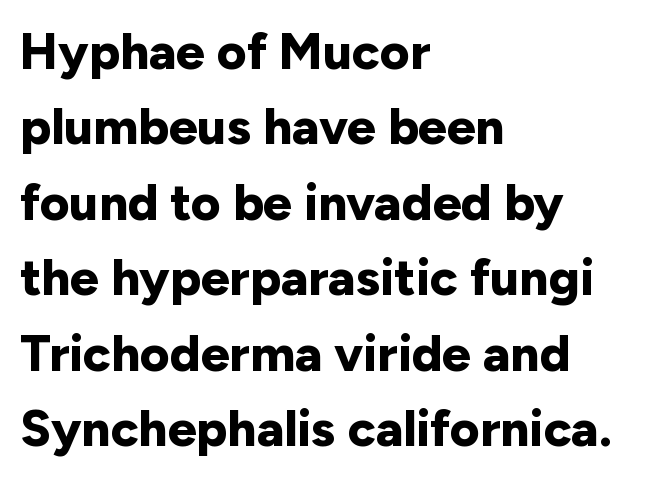
The image shows 51 px bold sans-serif type, upright; set left-aligned, normal line spacing (1.48x), normal letter spacing, not underlined; low stroke contrast and a medium x-height.
